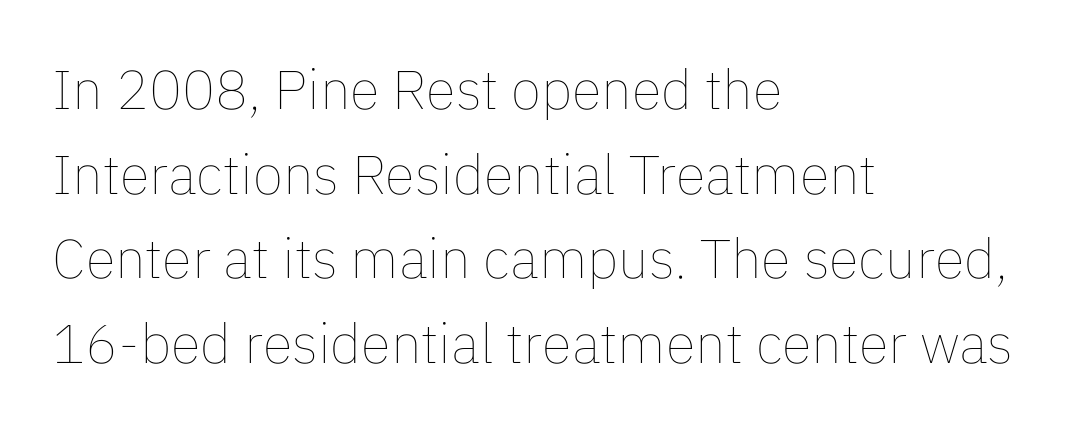
{"italic": "no", "bold": "no", "weight": "thin", "width": "normal", "stroke_contrast": "low", "x_height": "medium", "monospaced": "no", "underline": "no", "align": "left", "line_spacing": "normal", "line_spacing_ratio": 1.54, "letter_spacing": "normal", "letter_spacing_em": 0.0, "glyph_px": 55}
